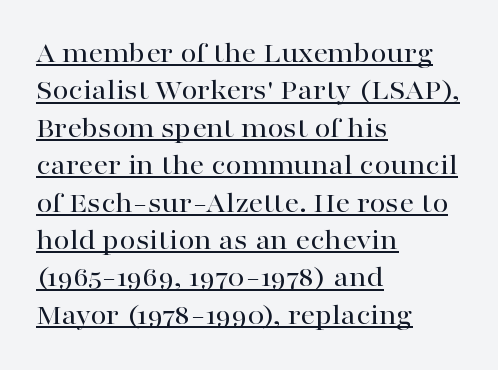
The image shows 29 px wide serif type, upright; set left-aligned, normal line spacing (1.29x), normal letter spacing, underlined; high stroke contrast and a medium x-height.
